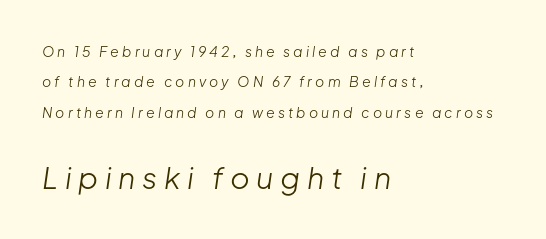
When letters slant like this, we call the style italic. Observe the wide spacing: letters keep a clear distance from each other. The font is comparable to plain body text, perhaps lighter. Reading down the column, the eye jumps a long way to each next line.
